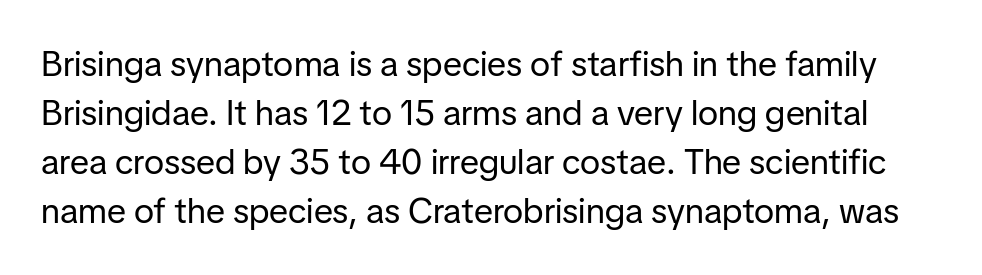
The image shows 35 px regular-weight sans-serif type, upright; set normal line spacing (1.4x), normal letter spacing, not underlined; low stroke contrast and a medium x-height.
